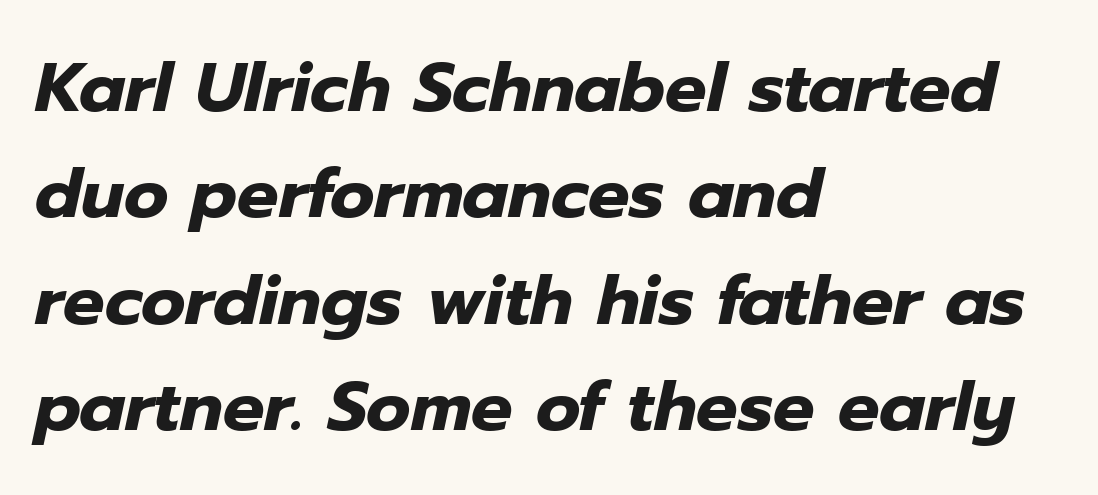
The glyphs look as if they've been sheared to an angle. Its strokes are broad and dark, the hallmark of bold type. Line starts are locked; line ends wander. This sample has the flowing, uneven cadence of proportional lettering. No word sits above an underline.
